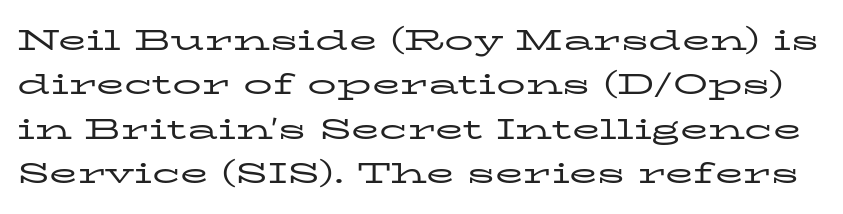
{"serif": "yes", "italic": "no", "bold": "no", "weight": "regular", "width": "wide", "stroke_contrast": "low", "x_height": "medium", "monospaced": "no", "underline": "no", "line_spacing": "normal", "line_spacing_ratio": 1.53, "letter_spacing": "normal", "letter_spacing_em": 0.0, "glyph_px": 29}
